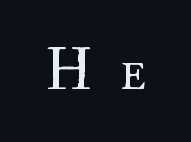
The rendering uses natural spacing where letterforms have individual widths. Descenders hang freely into open space. You can tell it's not italic because the verticals are truly vertical. Students, note that the glyphs here are deliberately spaced far apart. Caption: face not bold, strokes unweighted.
